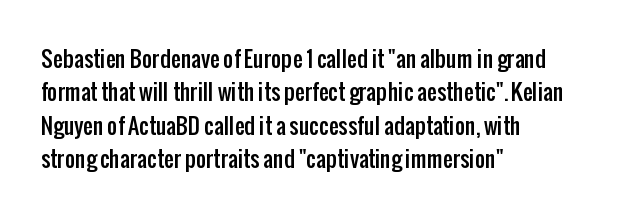
Regarding leading, the lines here are spaced in the standard way. The typography opts for an upright posture over an oblique one. Caption: multi-line text, flush left, ragged right. Nothing unusual about the tracking: characters are spaced as the font intends.
